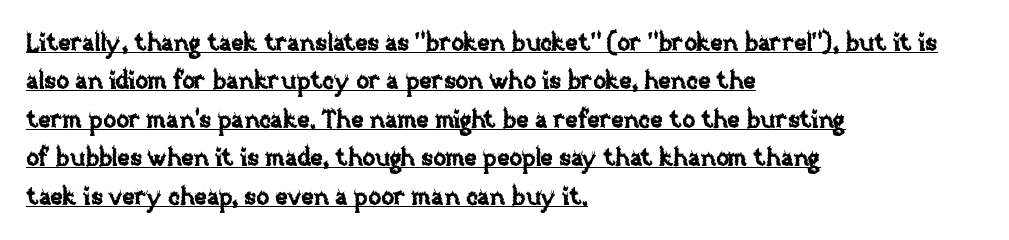
{"italic": "no", "underline": "yes", "align": "left", "line_spacing": "normal", "line_spacing_ratio": 1.6, "letter_spacing": "normal", "letter_spacing_em": 0.0, "glyph_px": 24}
